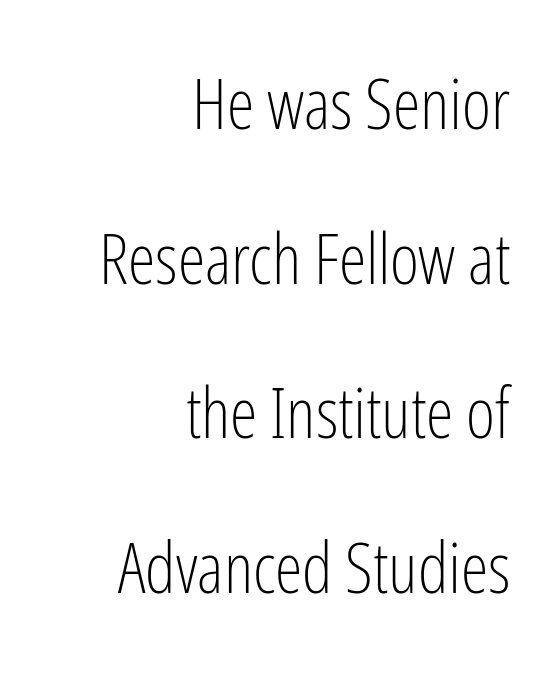
Q: Is the text bold? A: No.
Q: Is the text italic (slanted)? A: No, it is upright.
Q: Is the typeface a serif or a sans-serif typeface? A: Sans-serif.
Q: Is the text underlined? A: No.
Q: How is the paragraph aligned? A: Right-aligned.
Q: Is the spacing between letters normal or unusually wide? A: Normal.
Q: Is the spacing between lines tight, normal or loose? A: Loose.
Q: Width (condensed, normal, or wide)? A: Condensed.
Q: Stroke contrast? A: Low.
Q: x-height? A: Medium.
Q: Monospaced? A: No.
